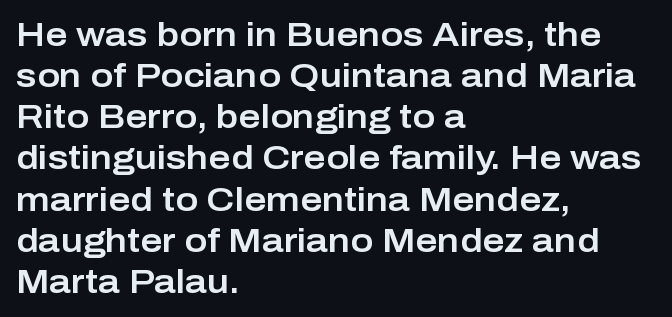
The image shows 34 px sans-serif type, upright; set left-aligned, line spacing 1.21x, normal letter spacing, not underlined; low stroke contrast and a medium x-height.
